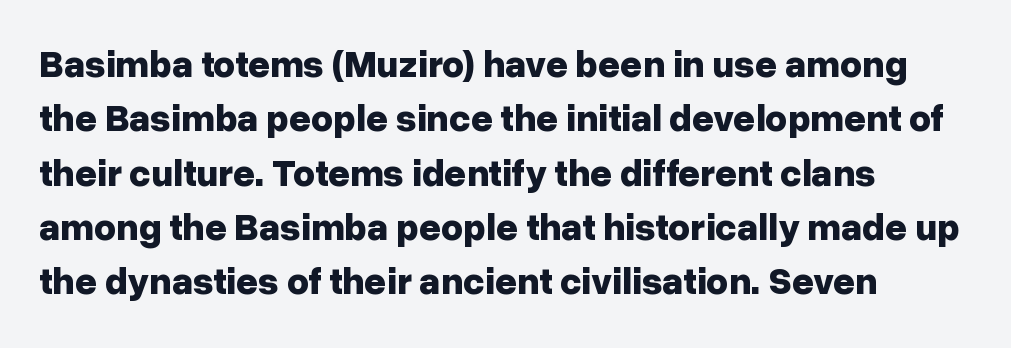
Q: Is the text bold? A: Yes.
Q: Is the text italic (slanted)? A: No, it is upright.
Q: Is the typeface a serif or a sans-serif typeface? A: Sans-serif.
Q: Is the text underlined? A: No.
Q: How is the paragraph aligned? A: Left-aligned.
Q: Is the spacing between letters normal or unusually wide? A: Normal.
Q: Is the spacing between lines tight, normal or loose? A: Normal.
Q: Width (condensed, normal, or wide)? A: Normal.
Q: Stroke contrast? A: Low.
Q: x-height? A: Medium.
Q: Monospaced? A: No.
